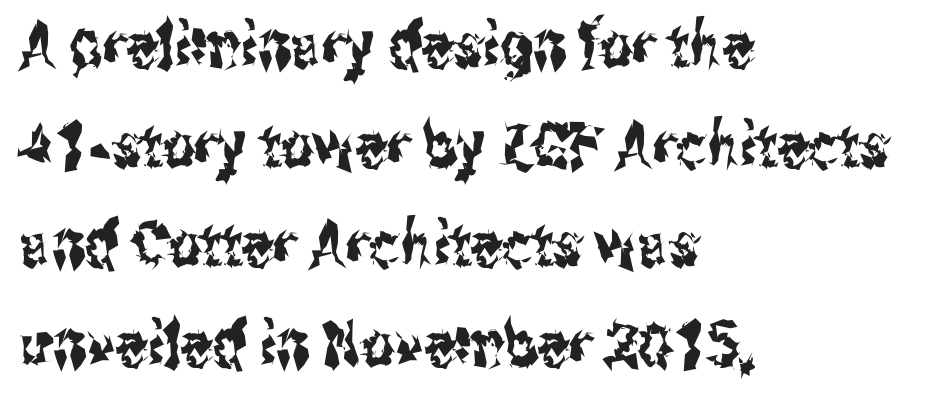
This sample has the flowing, uneven cadence of proportional lettering. The glyphs in this specimen are sans serif. Visually the block forms a straight wall on the left and a jagged coastline on the right. Here the glyphs are tracked normally, forming tight word shapes. Vertical strokes here are truly vertical.
